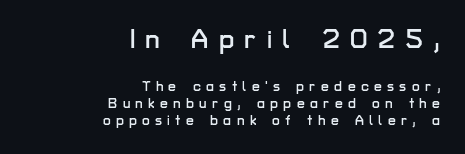
Q: Is the text italic (slanted)? A: No, it is upright.
Q: Is the text underlined? A: No.
Q: How is the paragraph aligned? A: Right-aligned.
Q: Is the spacing between letters normal or unusually wide? A: Unusually wide.
Q: Which block of text is set in a larger size, the first (top) or the second (bottom)? A: The first (top) one.
